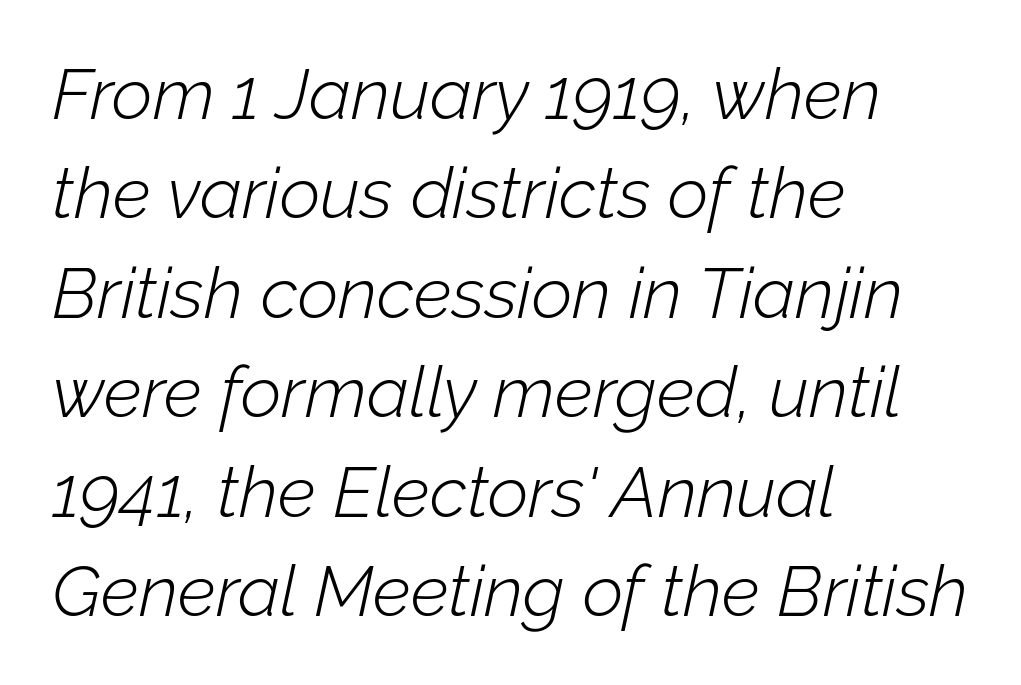
{"italic": "yes", "lean": "right", "slant_degrees": 12, "bold": "no", "weight": "light", "width": "normal", "stroke_contrast": "low", "x_height": "medium", "monospaced": "no", "underline": "no", "align": "left", "line_spacing": "normal", "line_spacing_ratio": 1.4, "letter_spacing": "normal", "letter_spacing_em": 0.0, "glyph_px": 71}
